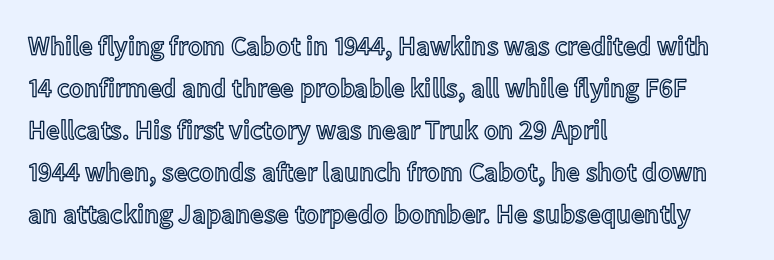
The image shows 27 px text type, upright; set left-aligned, normal line spacing (1.56x), normal letter spacing, not underlined.
